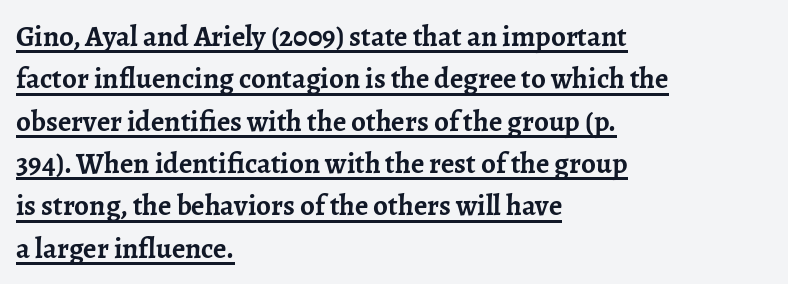
{"serif": "yes", "italic": "no", "bold": "yes", "weight": "semibold", "width": "normal", "stroke_contrast": "low", "x_height": "medium", "monospaced": "no", "underline": "yes", "align": "left", "line_spacing": "normal", "line_spacing_ratio": 1.46, "letter_spacing": "normal", "letter_spacing_em": 0.0, "glyph_px": 29}
